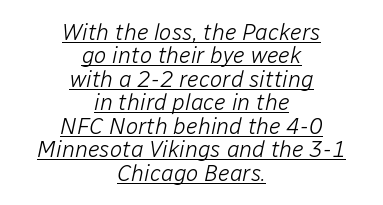
The image shows 23 px text type, italic (leaning right); set centered, tight line spacing (1.02x), normal letter spacing, underlined.
